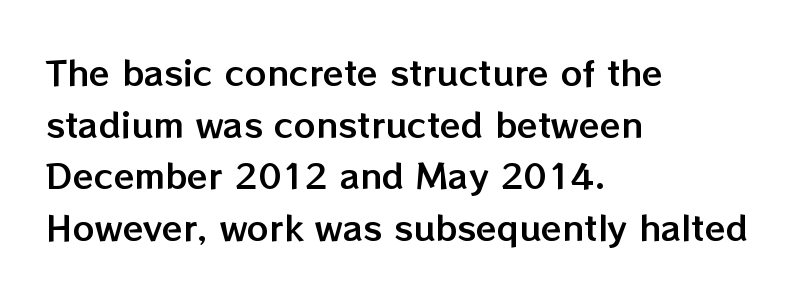
Every row of glyphs begins at an identical x-position on the left. The leading is moderate, giving the passage an even texture. Each letter keeps its own natural width here, so spacing adapts to shape. Does the lettering tilt? It doesn't — this is upright.
